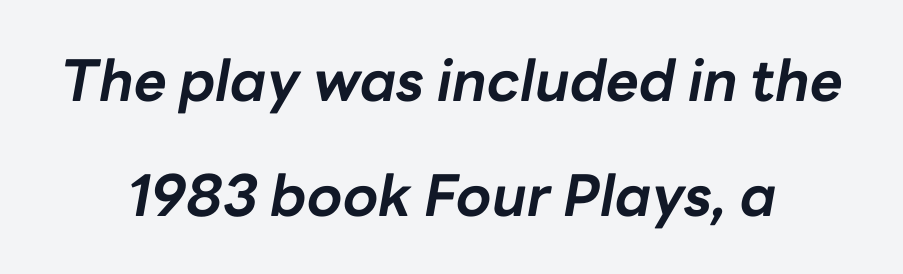
The image shows 57 px bold type, italic (leaning right); set centered, loose line spacing (2.02x), normal letter spacing, not underlined; low stroke contrast and a medium x-height.
